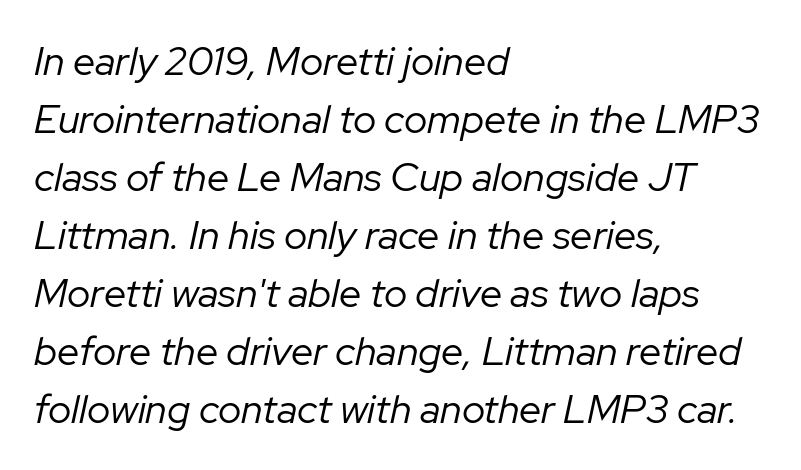
The image shows 40 px regular-weight type, italic (leaning right); set left-aligned, normal line spacing (1.45x), normal letter spacing, not underlined; low stroke contrast and a medium x-height.
